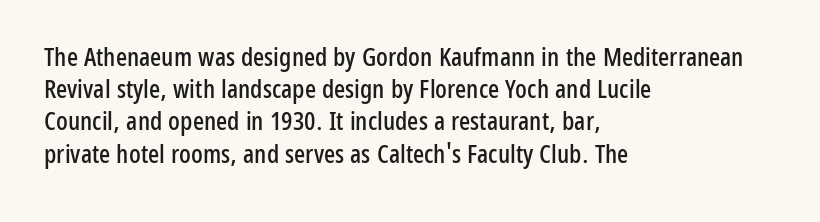
Q: Is the text italic (slanted)? A: No, it is upright.
Q: Is the text underlined? A: No.
Q: How is the paragraph aligned? A: Left-aligned.
Q: Is the spacing between letters normal or unusually wide? A: Normal.
